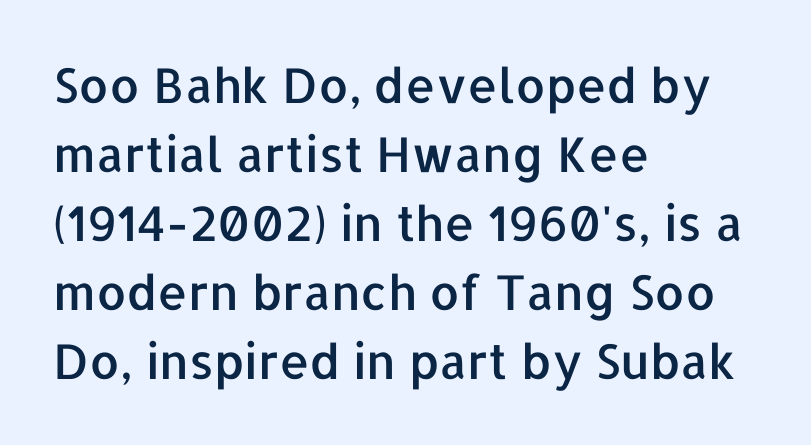
{"serif": "no", "italic": "no", "width": "normal", "stroke_contrast": "low", "x_height": "medium", "monospaced": "no", "underline": "no", "align": "left", "line_spacing": "normal", "line_spacing_ratio": 1.44, "letter_spacing": "normal", "letter_spacing_em": 0.0, "glyph_px": 48}
